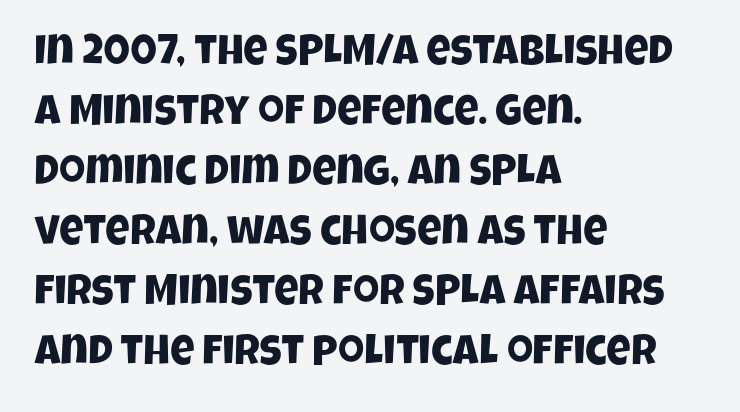
Q: Is the typeface a serif or a sans-serif typeface? A: Sans-serif.
Q: Is the text underlined? A: No.
Q: How is the paragraph aligned? A: Left-aligned.
Q: Is the spacing between letters normal or unusually wide? A: Normal.
Q: Is the spacing between lines tight, normal or loose? A: Normal.
Q: Width (condensed, normal, or wide)? A: Condensed.
Q: Stroke contrast? A: Low.
Q: x-height? A: Large.
Q: Monospaced? A: No.
